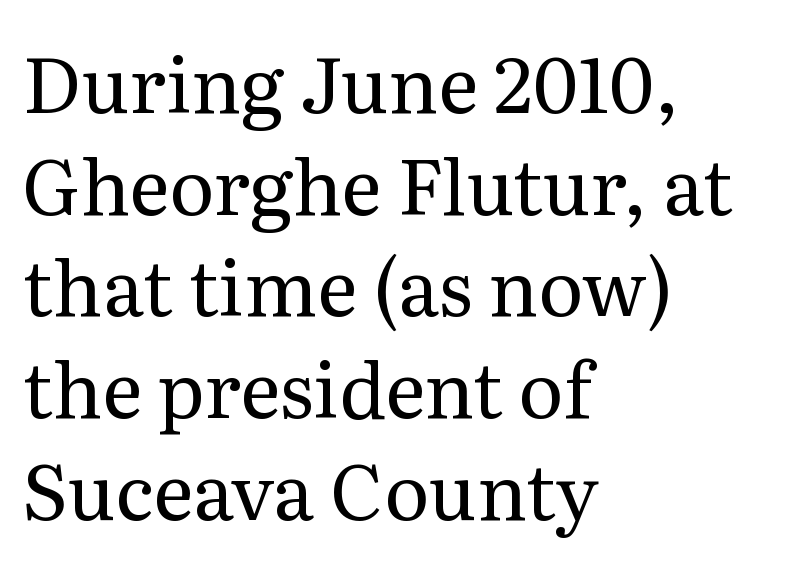
{"serif": "yes", "italic": "no", "bold": "no", "weight": "regular", "width": "normal", "stroke_contrast": "medium", "x_height": "medium", "monospaced": "no", "underline": "no", "align": "left", "line_spacing": "normal", "line_spacing_ratio": 1.32, "letter_spacing": "normal", "letter_spacing_em": 0.0, "glyph_px": 77}
